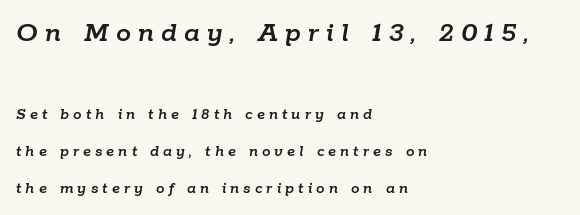
{"italic": "yes", "lean": "right", "slant_degrees": 9, "width": "normal", "stroke_contrast": "low", "x_height": "medium", "monospaced": "no", "underline": "no", "align": "left", "line_spacing": "loose", "line_spacing_ratio": 2.17, "letter_spacing": "wide", "letter_spacing_em": 0.24, "larger_block": "first", "size_ratio": 1.76, "glyph_px": 30}
